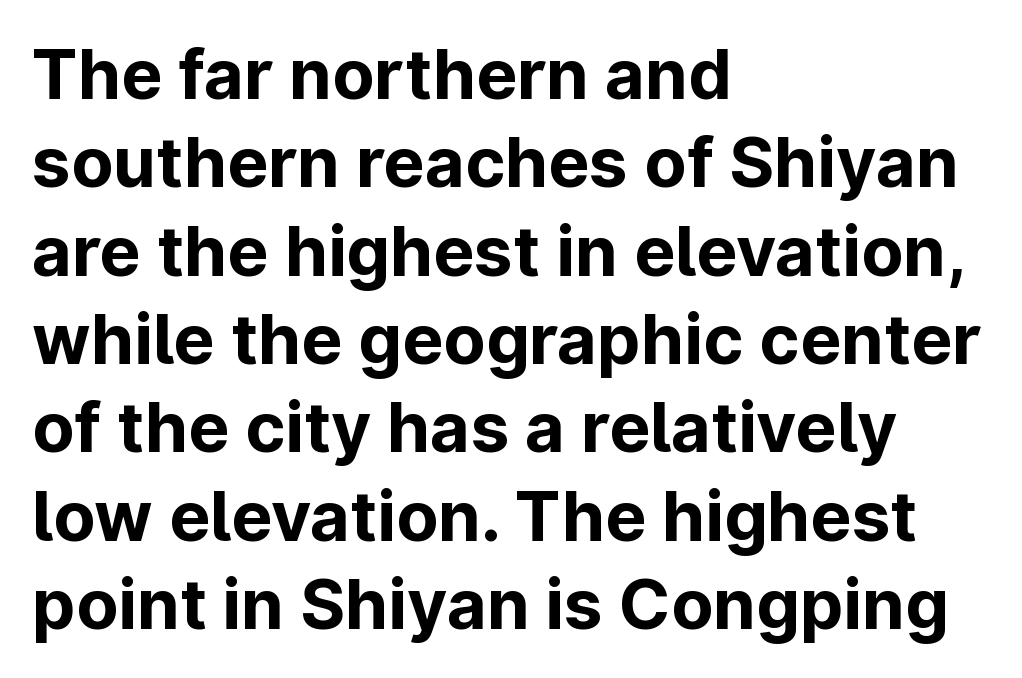
Q: Is the text bold? A: Yes.
Q: Is the text italic (slanted)? A: No, it is upright.
Q: Is the typeface a serif or a sans-serif typeface? A: Sans-serif.
Q: Is the text underlined? A: No.
Q: How is the paragraph aligned? A: Left-aligned.
Q: Is the spacing between letters normal or unusually wide? A: Normal.
Q: Is the spacing between lines tight, normal or loose? A: Normal.
Q: Width (condensed, normal, or wide)? A: Normal.
Q: Stroke contrast? A: Low.
Q: x-height? A: Medium.
Q: Monospaced? A: No.
